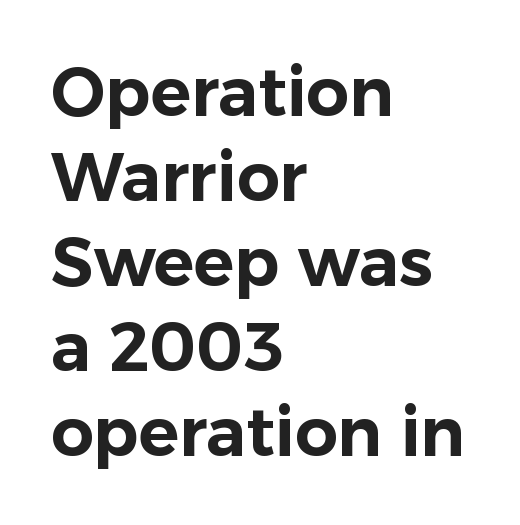
The image shows 67 px sans-serif type, upright; set left-aligned, normal line spacing (1.27x), normal letter spacing, not underlined; low stroke contrast and a medium x-height.
